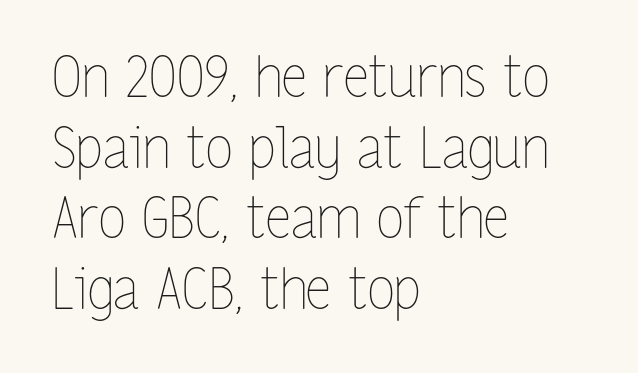
{"italic": "no", "bold": "no", "weight": "thin", "width": "condensed", "stroke_contrast": "low", "x_height": "medium", "monospaced": "no", "underline": "no", "align": "left", "line_spacing": "normal", "line_spacing_ratio": 1.26, "letter_spacing": "normal", "letter_spacing_em": 0.0, "glyph_px": 56}
